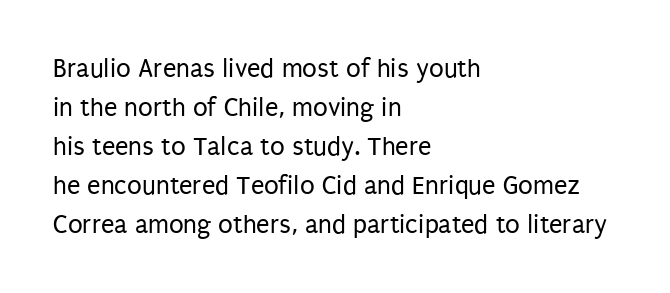
The image shows 27 px text type, upright; set left-aligned, normal line spacing (1.44x), normal letter spacing, not underlined.
